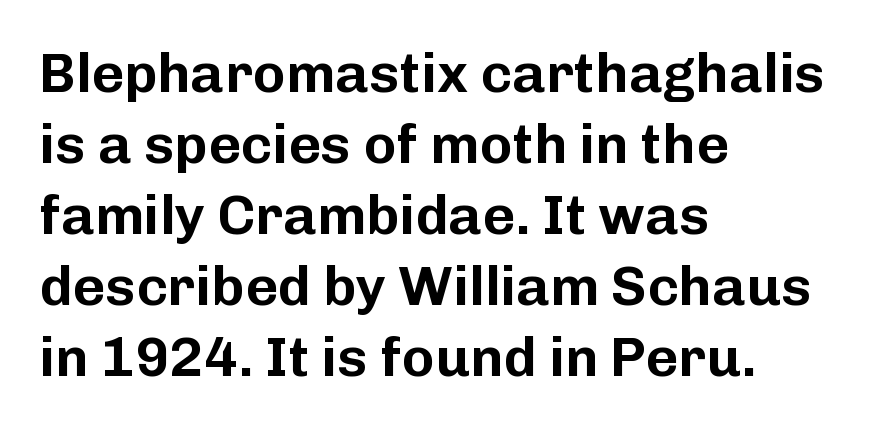
{"serif": "no", "italic": "no", "width": "normal", "stroke_contrast": "low", "x_height": "medium", "monospaced": "no", "underline": "no", "align": "left", "line_spacing": "normal", "line_spacing_ratio": 1.27, "letter_spacing": "normal", "letter_spacing_em": 0.0, "glyph_px": 56}
